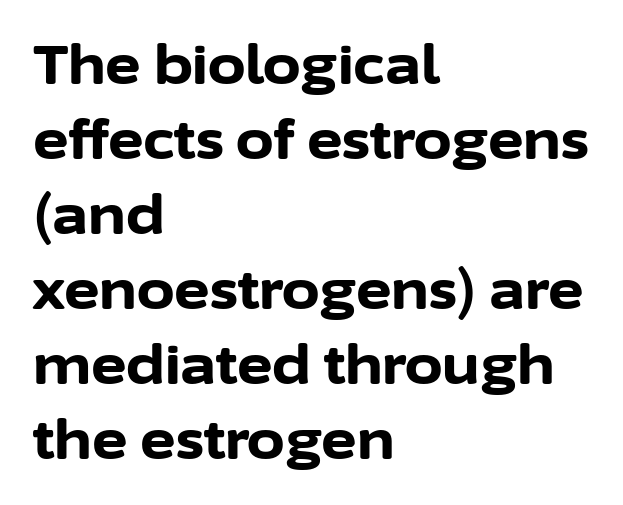
The image shows 54 px bold sans-serif type, upright; set left-aligned, normal line spacing (1.39x), normal letter spacing, not underlined; low stroke contrast and a medium x-height.
